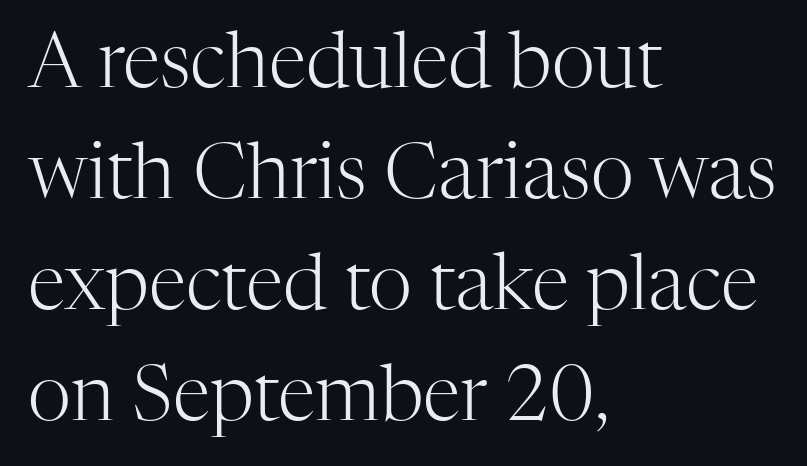
The image shows 76 px light serif type, upright; set left-aligned, normal line spacing (1.46x), normal letter spacing, not underlined; high stroke contrast and a medium x-height.
